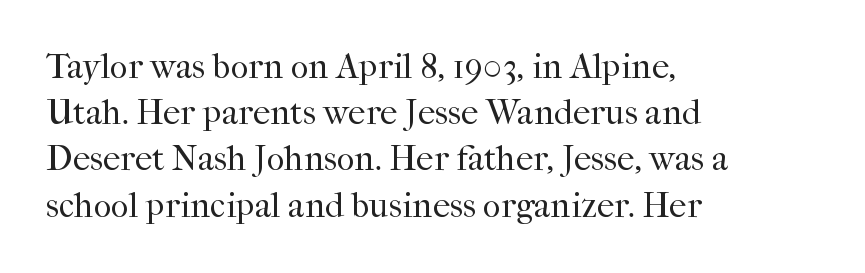
The image shows 35 px regular-weight serif type, upright; set left-aligned, normal line spacing (1.32x), normal letter spacing, not underlined; high stroke contrast and a medium x-height.
